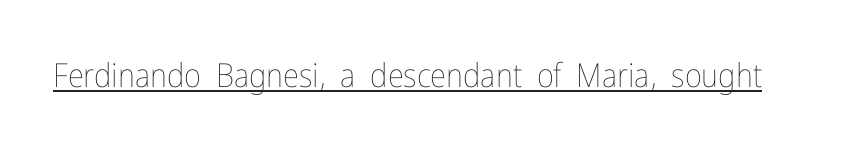
Looks like regular typesetting: each glyph gets only the width it needs. This sample uses an upright cut, with every glyph sitting square on the baseline. Caption: face not bold, strokes unweighted. You can see a thin bar hugging the bottom of the glyphs.
